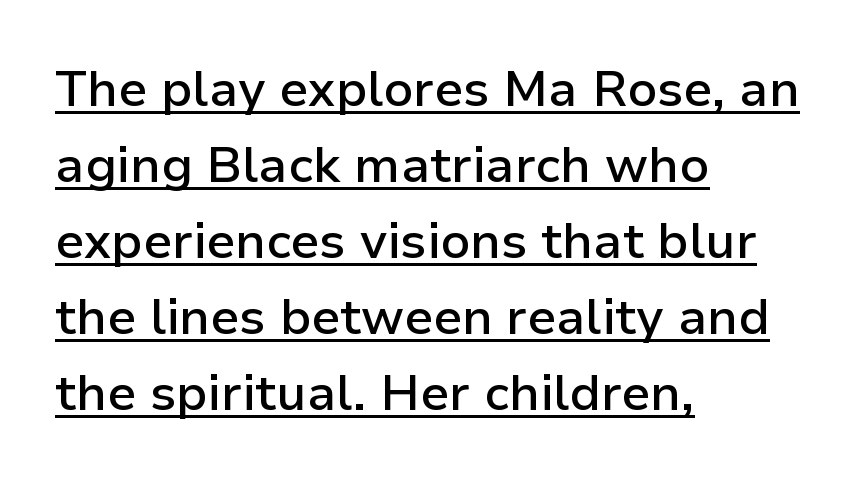
{"serif": "no", "italic": "no", "bold": "semi", "weight": "semibold", "width": "normal", "stroke_contrast": "low", "x_height": "medium", "monospaced": "no", "underline": "yes", "align": "left", "line_spacing": "normal", "line_spacing_ratio": 1.52, "letter_spacing": "normal", "letter_spacing_em": 0.0, "glyph_px": 50}
